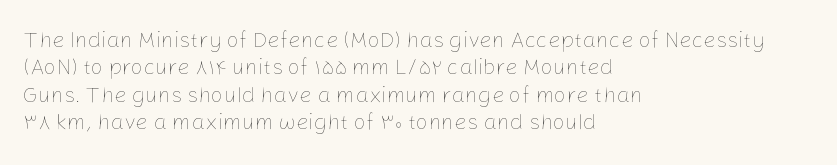
Q: Is the text bold? A: No.
Q: Is the text italic (slanted)? A: No, it is upright.
Q: Is the text underlined? A: No.
Q: How is the paragraph aligned? A: Left-aligned.
Q: Is the spacing between letters normal or unusually wide? A: Normal.
